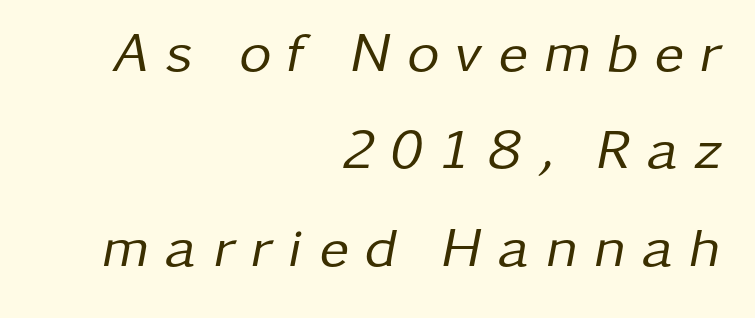
Q: Is the text bold? A: No.
Q: Is the text italic (slanted)? A: Yes, it leans right by about 11 degrees.
Q: Is the text underlined? A: No.
Q: How is the paragraph aligned? A: Right-aligned.
Q: Is the spacing between letters normal or unusually wide? A: Unusually wide.
Q: Width (condensed, normal, or wide)? A: Normal.
Q: Stroke contrast? A: Low.
Q: x-height? A: Medium.
Q: Monospaced? A: No.
